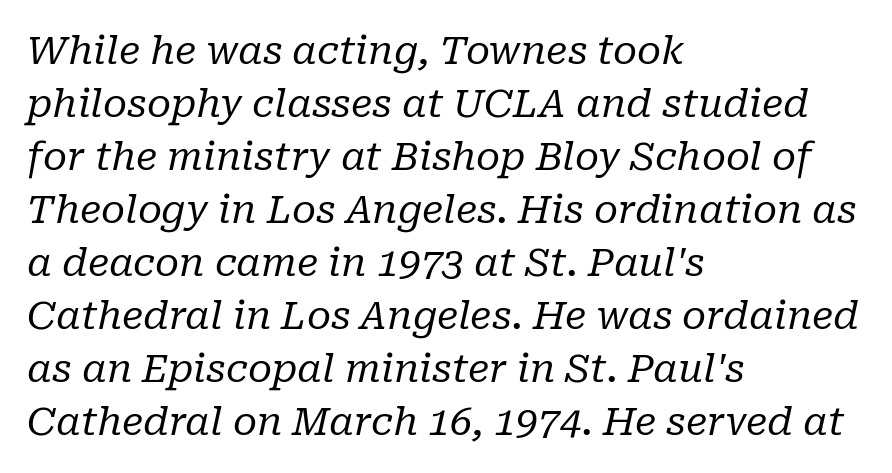
{"serif": "yes", "italic": "yes", "lean": "right", "slant_degrees": 10, "bold": "no", "weight": "regular", "width": "normal", "stroke_contrast": "low", "x_height": "medium", "monospaced": "no", "underline": "no", "align": "left", "line_spacing": "normal", "line_spacing_ratio": 1.36, "letter_spacing": "normal", "letter_spacing_em": 0.0, "glyph_px": 39}
